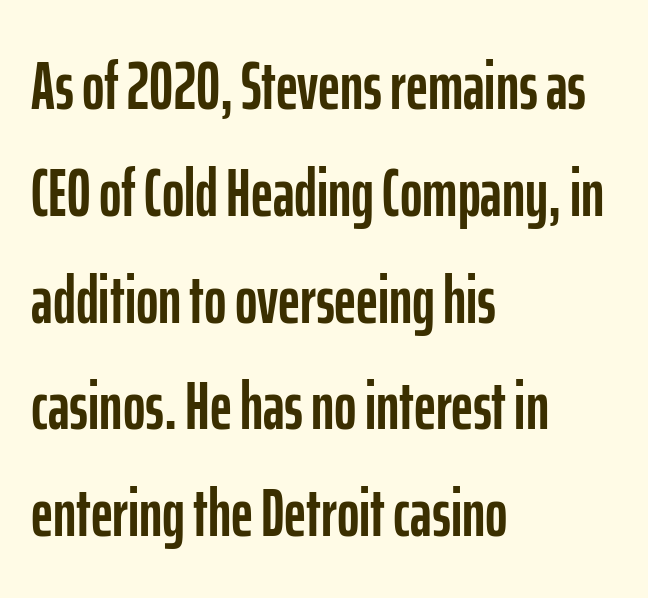
Q: Is the text italic (slanted)? A: No, it is upright.
Q: Is the typeface a serif or a sans-serif typeface? A: Sans-serif.
Q: Is the text underlined? A: No.
Q: How is the paragraph aligned? A: Left-aligned.
Q: Is the spacing between letters normal or unusually wide? A: Normal.
Q: Is the spacing between lines tight, normal or loose? A: Normal.
Q: Width (condensed, normal, or wide)? A: Condensed.
Q: Stroke contrast? A: Low.
Q: x-height? A: Medium.
Q: Monospaced? A: No.
